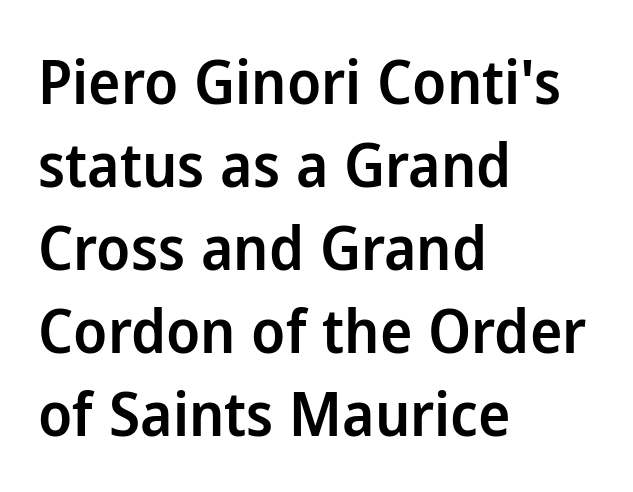
Q: Is the text bold? A: Semi-bold.
Q: Is the text italic (slanted)? A: No, it is upright.
Q: Is the typeface a serif or a sans-serif typeface? A: Sans-serif.
Q: Is the text underlined? A: No.
Q: How is the paragraph aligned? A: Left-aligned.
Q: Is the spacing between letters normal or unusually wide? A: Normal.
Q: Is the spacing between lines tight, normal or loose? A: Normal.
Q: Width (condensed, normal, or wide)? A: Normal.
Q: Stroke contrast? A: Low.
Q: x-height? A: Medium.
Q: Monospaced? A: No.
